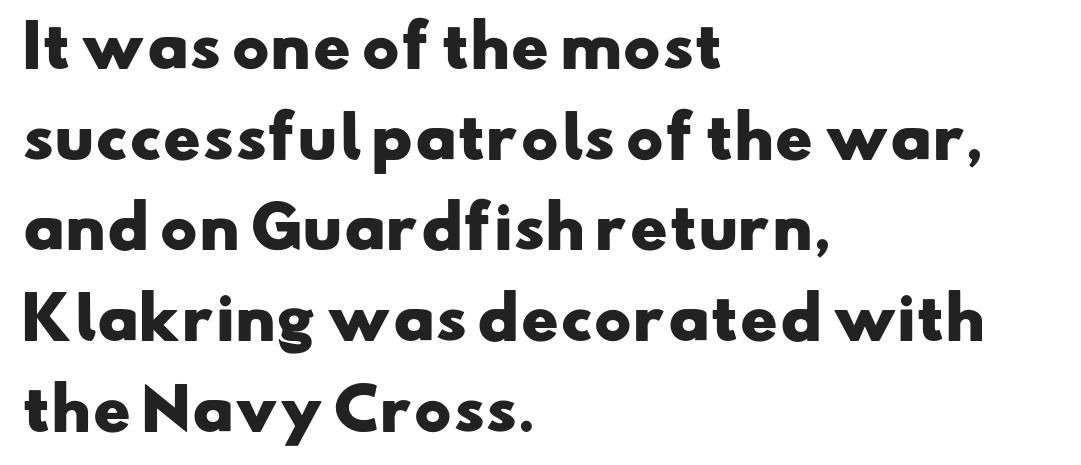
Q: Is the text bold? A: Yes.
Q: Is the typeface a serif or a sans-serif typeface? A: Sans-serif.
Q: Is the text underlined? A: No.
Q: How is the paragraph aligned? A: Left-aligned.
Q: Is the spacing between letters normal or unusually wide? A: Normal.
Q: Is the spacing between lines tight, normal or loose? A: Normal.
Q: Width (condensed, normal, or wide)? A: Wide.
Q: Stroke contrast? A: Low.
Q: x-height? A: Small.
Q: Monospaced? A: No.
